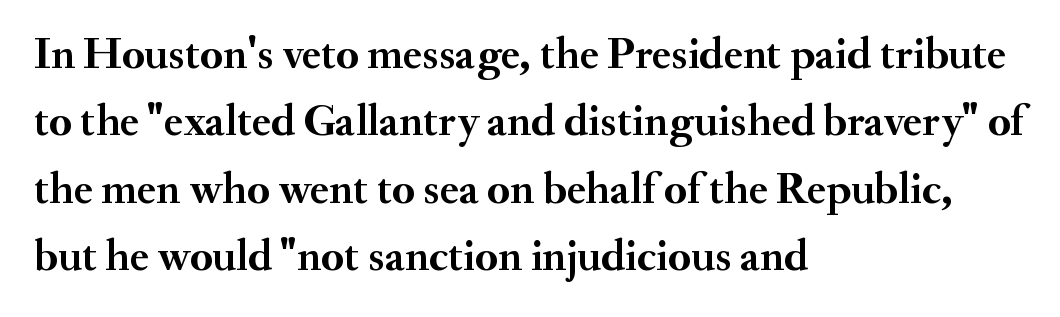
Looks like regular typesetting: each glyph gets only the width it needs. Clear beneath every line of the passage. Typesetter's note: full bold, strokes at maximum text heaviness. Vertical spacing — default.
